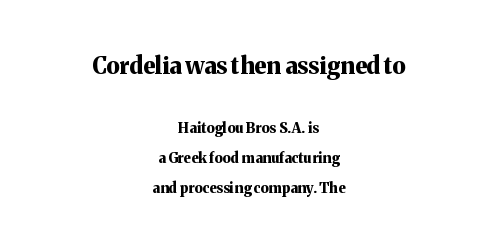
Q: Is the text bold? A: Yes.
Q: Is the text italic (slanted)? A: No, it is upright.
Q: Is the text underlined? A: No.
Q: How is the paragraph aligned? A: Centered.
Q: Is the spacing between letters normal or unusually wide? A: Normal.
Q: Is the spacing between lines tight, normal or loose? A: Loose.
Q: Which block of text is set in a larger size, the first (top) or the second (bottom)? A: The first (top) one.
